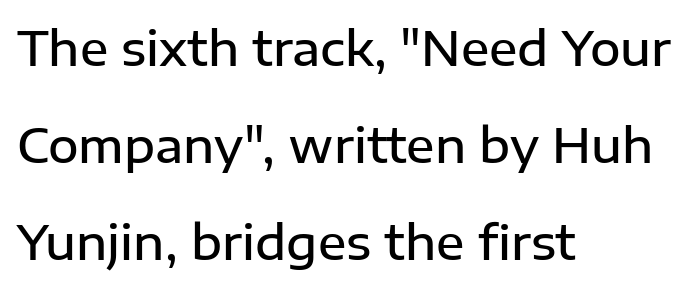
The rendering keeps characters at their native spacing. A typesetter would call this leading open, well beyond the default. Letters rest on an invisible, unmarked baseline. If you drew a ruler down the left edge, every line would touch it. The glyphs have the mass of a demibold cut, below bold.
